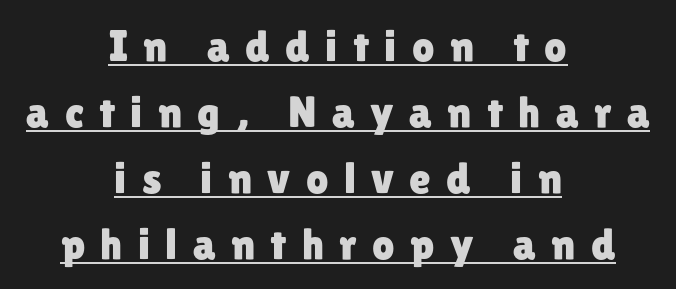
{"serif": "no", "italic": "no", "width": "normal", "stroke_contrast": "low", "x_height": "medium", "monospaced": "no", "underline": "yes", "align": "center", "line_spacing": "normal", "line_spacing_ratio": 1.5, "letter_spacing": "wide", "letter_spacing_em": 0.35, "glyph_px": 44}
